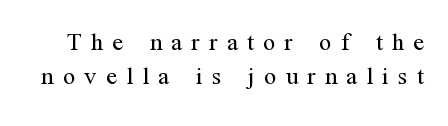
Q: Is the text bold? A: No.
Q: Is the text italic (slanted)? A: No, it is upright.
Q: Is the text underlined? A: No.
Q: Is the spacing between letters normal or unusually wide? A: Unusually wide.
Q: Is the spacing between lines tight, normal or loose? A: Normal.
